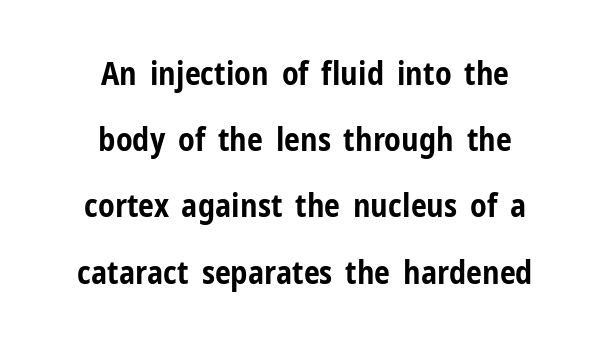
{"serif": "no", "italic": "no", "bold": "yes", "weight": "bold", "width": "condensed", "stroke_contrast": "low", "x_height": "medium", "monospaced": "no", "underline": "no", "align": "center", "line_spacing": "loose", "line_spacing_ratio": 2.07, "letter_spacing": "normal", "letter_spacing_em": 0.0, "glyph_px": 32}
